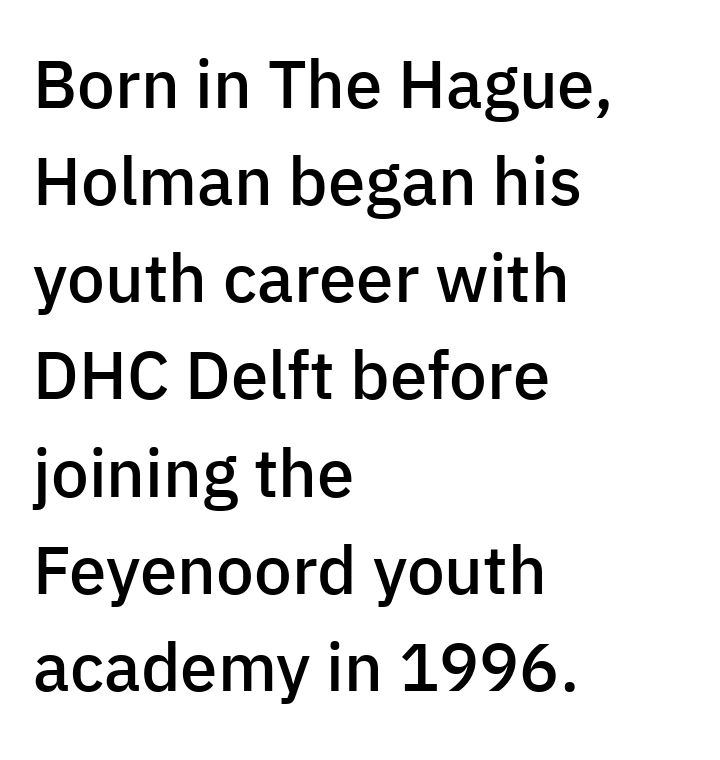
Q: Is the text bold? A: Semi-bold.
Q: Is the text italic (slanted)? A: No, it is upright.
Q: Is the typeface a serif or a sans-serif typeface? A: Sans-serif.
Q: Is the text underlined? A: No.
Q: How is the paragraph aligned? A: Left-aligned.
Q: Is the spacing between letters normal or unusually wide? A: Normal.
Q: Is the spacing between lines tight, normal or loose? A: Normal.
Q: Width (condensed, normal, or wide)? A: Normal.
Q: Stroke contrast? A: Low.
Q: x-height? A: Medium.
Q: Monospaced? A: No.
